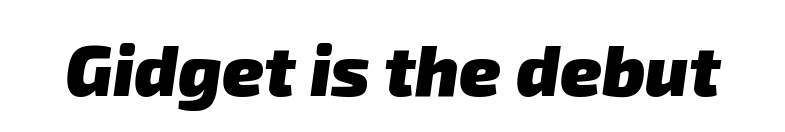
Typographically, this falls in the sans-serif category. Descenders are the only things crossing below the line. Note the varied advance widths — an 'i' is clearly narrower than an 'm'. Strong, thick strokes mark this as bold type. Nobody touched the tracking dial on this one.
